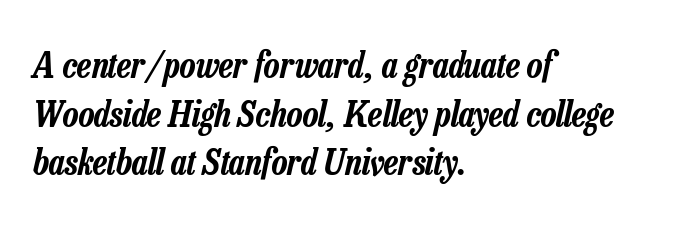
Vertical spacing — default. The face used here has a pronounced slope to its letters. Each letter keeps its own natural width here, so spacing adapts to shape. The compositor pushed each line to the left boundary. The strip under each line holds only bare page.
